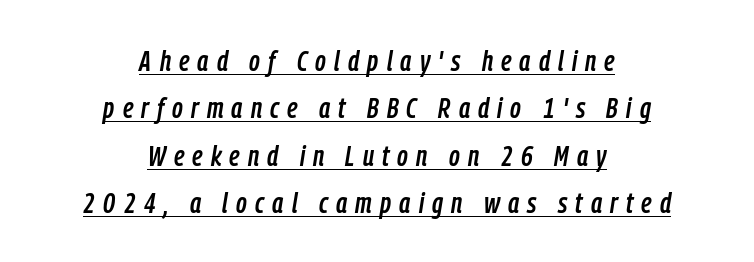
The rendering uses natural spacing where letterforms have individual widths. Compared with ordinary roman type, these characters are visibly tilted. Looks like someone drew a line under every word here. Does extra space separate the letters? Yes, quite a lot of it.
